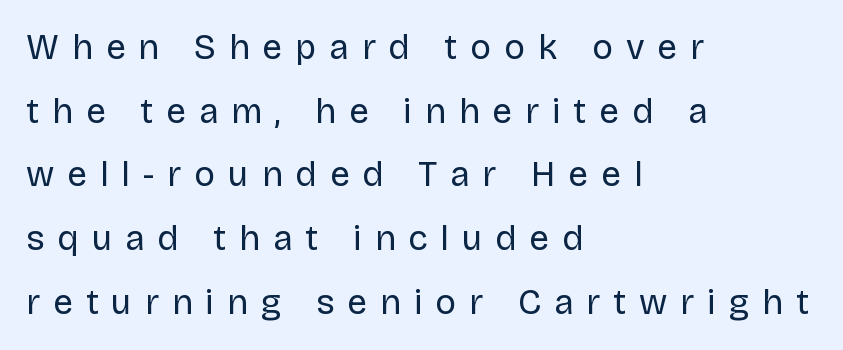
The paragraph shown leans on its left margin. Heaviness? Minimal to ordinary, like unemphasized prose. The glyphs are unaccompanied by any horizontal stroke below them. The face used here is proportionally spaced, like ordinary book or web type. Honestly, the letter spacing is so wide it's the main thing you notice. You can tell it's not italic because the verticals are truly vertical.
